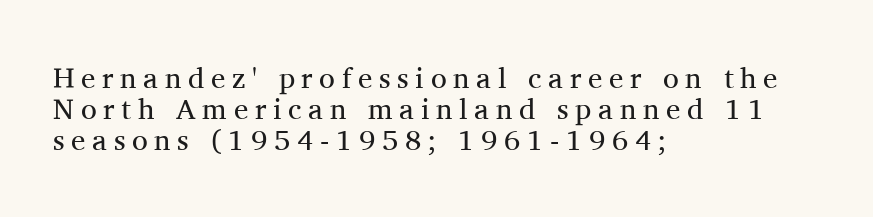
Q: Is the text bold? A: No.
Q: Is the text italic (slanted)? A: No, it is upright.
Q: Is the typeface a serif or a sans-serif typeface? A: Serif.
Q: Is the text underlined? A: No.
Q: How is the paragraph aligned? A: Left-aligned.
Q: Is the spacing between letters normal or unusually wide? A: Unusually wide.
Q: Is the spacing between lines tight, normal or loose? A: Tight.
Q: Width (condensed, normal, or wide)? A: Normal.
Q: Stroke contrast? A: Medium.
Q: x-height? A: Medium.
Q: Monospaced? A: No.
